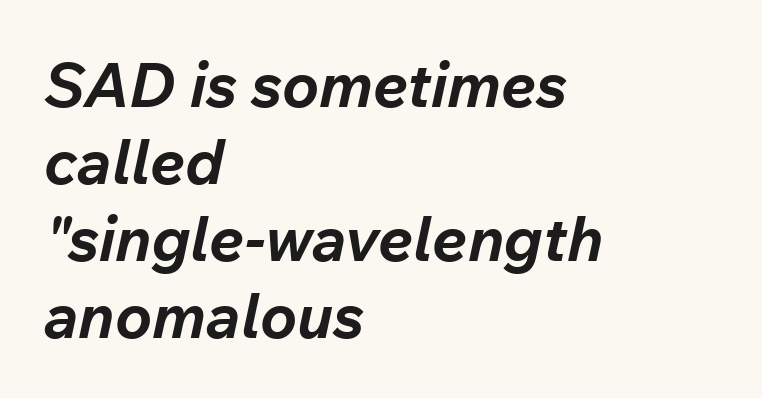
Q: Is the text bold? A: Yes.
Q: Is the text italic (slanted)? A: Yes, it leans right by about 12 degrees.
Q: Is the text underlined? A: No.
Q: How is the paragraph aligned? A: Left-aligned.
Q: Is the spacing between letters normal or unusually wide? A: Normal.
Q: Width (condensed, normal, or wide)? A: Normal.
Q: Stroke contrast? A: Low.
Q: x-height? A: Medium.
Q: Monospaced? A: No.
